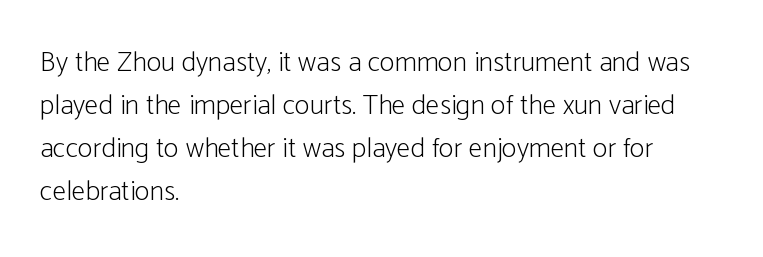
The rows are spaced the way most documents space them. The words here are not underlined. Each letter's strokes conclude bluntly, with no projecting serifs. Quick note: not italic, upright. The lines are quadded left.
